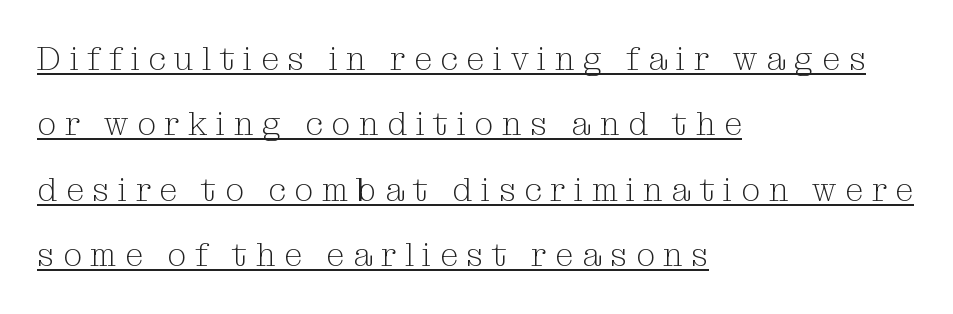
{"serif": "yes", "italic": "no", "bold": "no", "weight": "light", "width": "normal", "stroke_contrast": "medium", "x_height": "medium", "monospaced": "no", "underline": "yes", "align": "left", "line_spacing": "loose", "line_spacing_ratio": 1.98, "letter_spacing": "wide", "letter_spacing_em": 0.26, "glyph_px": 33}
